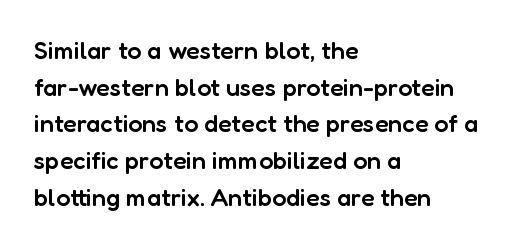
The gaps between neighbouring characters are ordinary and unremarkable. Clear beneath every line of the passage. The lettering holds an erect, upright posture throughout. Line starts are locked; line ends wander.
